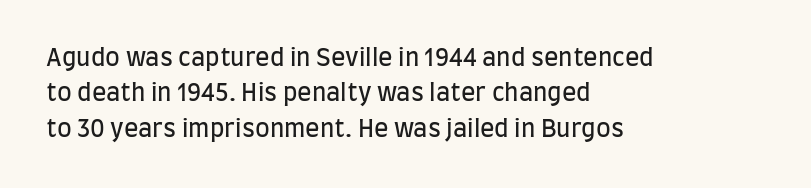
The image shows 24 px text type, upright; set left-aligned, normal line spacing (1.47x), normal letter spacing, not underlined.
